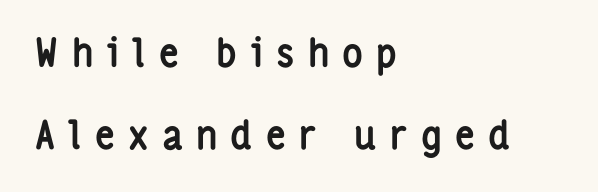
Lines of text with bare space underneath. This is the regular roman posture of the typeface. Varying glyph widths throughout — classic text-font behaviour. Compared with typical paragraphs, the rows here are farther apart.
